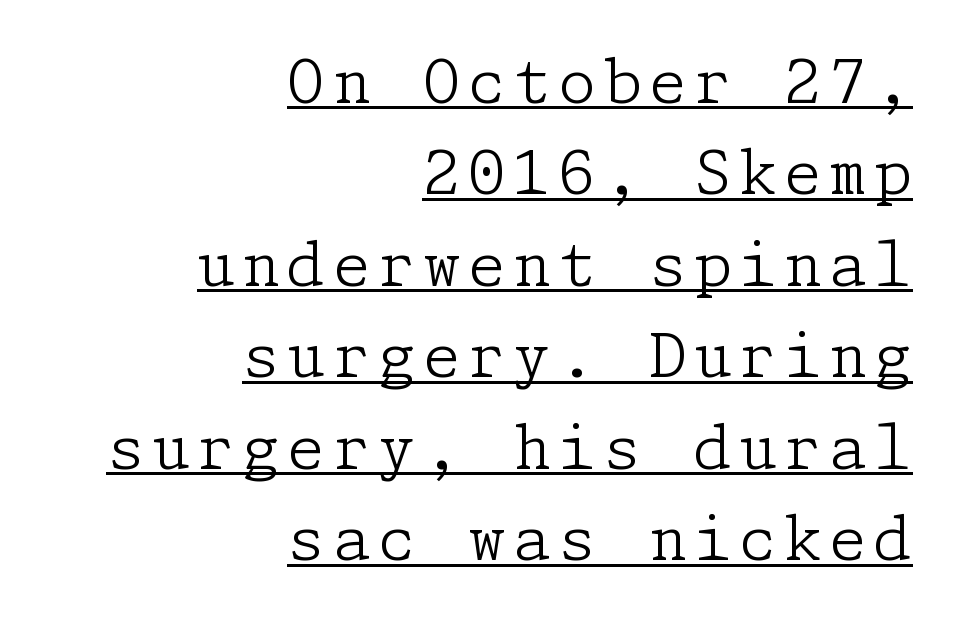
You can see a thin bar hugging the bottom of the glyphs. Each line ends at the same right margin while the left side varies. Line spacing here is normal. This sample uses an upright cut, with every glyph sitting square on the baseline.
